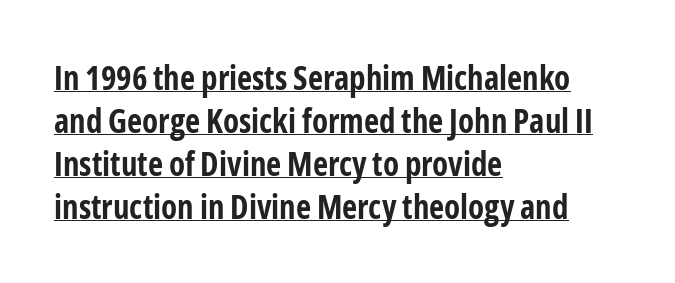
{"serif": "no", "italic": "no", "bold": "yes", "weight": "bold", "width": "condensed", "stroke_contrast": "low", "x_height": "medium", "monospaced": "no", "underline": "yes", "align": "left", "line_spacing": "normal", "line_spacing_ratio": 1.3, "letter_spacing": "normal", "letter_spacing_em": 0.0, "glyph_px": 33}
